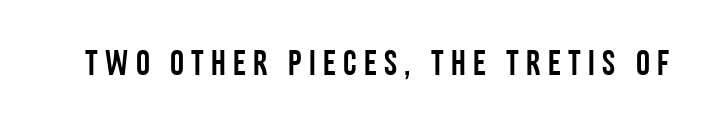
Designer's note — italics off, roman on. Are there feet on the stems? There aren't — it's a sans. The string is rendered with underlining switched off. Short note: letters widely spaced. Proportional: the letters do not fall into vertical columns.
